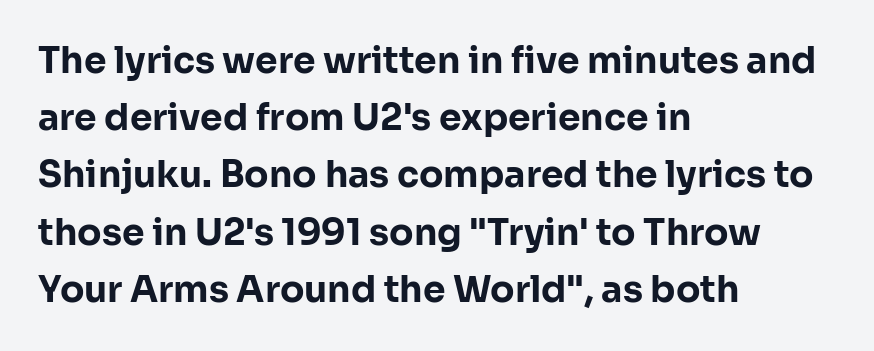
{"serif": "no", "italic": "no", "bold": "yes", "weight": "bold", "width": "normal", "stroke_contrast": "low", "x_height": "medium", "monospaced": "no", "underline": "no", "align": "left", "line_spacing": "normal", "line_spacing_ratio": 1.59, "letter_spacing": "normal", "letter_spacing_em": 0.0, "glyph_px": 36}
